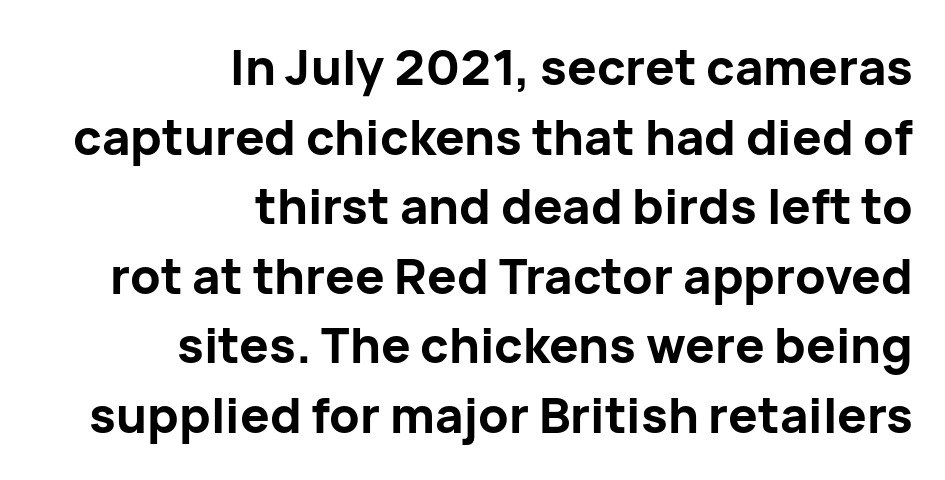
{"serif": "no", "italic": "no", "bold": "yes", "weight": "bold", "width": "normal", "stroke_contrast": "low", "x_height": "medium", "monospaced": "no", "underline": "no", "align": "right", "line_spacing": "normal", "line_spacing_ratio": 1.42, "letter_spacing": "normal", "letter_spacing_em": 0.0, "glyph_px": 49}
